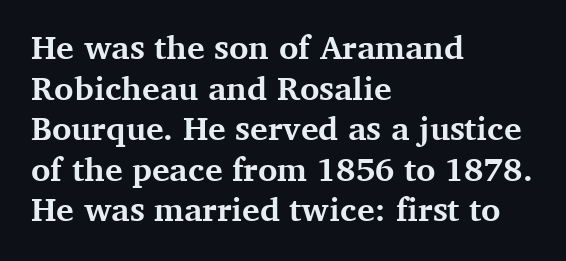
The passage shown is emphatically bold. Style check: upright. The rag falls on the right side of this text block. Character widths vary here, with narrow letters taking less room than wide ones. What stands out about the letter spacing? Nothing — it is the standard amount. Nobody drew a line under any word here.
